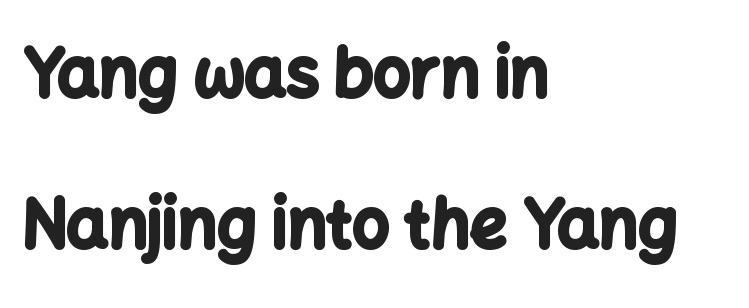
On the weight axis this lands at bold, roughly 700. The string is rendered with underlining switched off. Is this a fixed-width face? No — the glyphs have proportional, varying widths. Line starts are locked; line ends wander. Font category for this specimen: sans-serif. Regarding leading, the lines here are spaced well apart.
